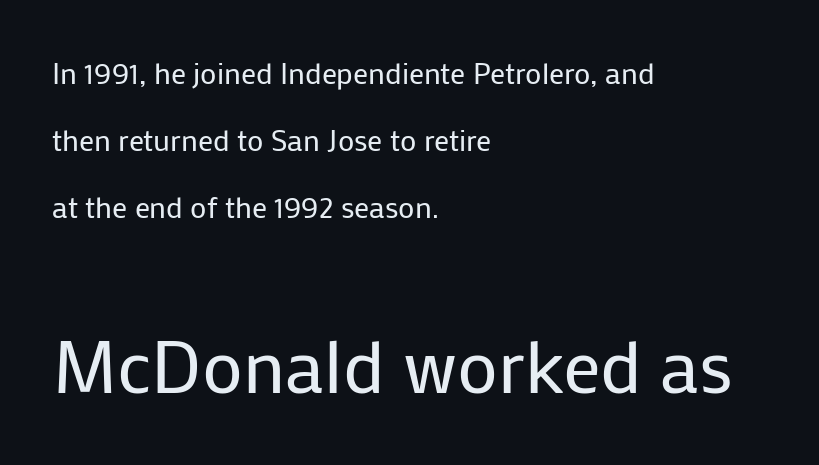
The image shows 75 px regular-weight sans-serif type, upright; set left-aligned, loose line spacing (2.24x), normal letter spacing, not underlined; the second (bottom) block is 2.5x larger; low stroke contrast and a medium x-height.
